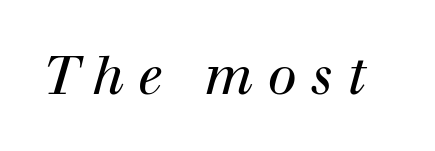
Q: Is the text bold? A: No.
Q: Is the text italic (slanted)? A: Yes, it leans right by about 12 degrees.
Q: Is the typeface a serif or a sans-serif typeface? A: Serif.
Q: Is the text underlined? A: No.
Q: Is the spacing between letters normal or unusually wide? A: Unusually wide.
Q: Width (condensed, normal, or wide)? A: Normal.
Q: Stroke contrast? A: High.
Q: x-height? A: Medium.
Q: Monospaced? A: No.
